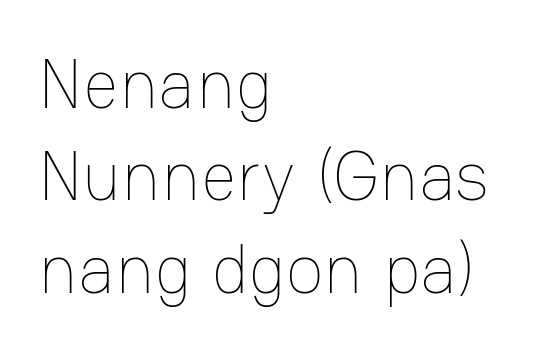
Q: Is the text bold? A: No.
Q: Is the text italic (slanted)? A: No, it is upright.
Q: Is the text underlined? A: No.
Q: How is the paragraph aligned? A: Left-aligned.
Q: Is the spacing between letters normal or unusually wide? A: Normal.
Q: Is the spacing between lines tight, normal or loose? A: Normal.
Q: Width (condensed, normal, or wide)? A: Normal.
Q: Stroke contrast? A: Low.
Q: x-height? A: Medium.
Q: Monospaced? A: No.
